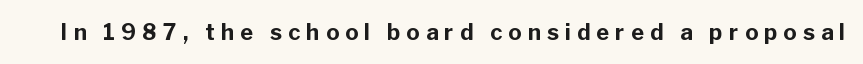
The image shows 22 px bold type, upright; set unusually wide letter spacing (+0.28 em), not underlined.
